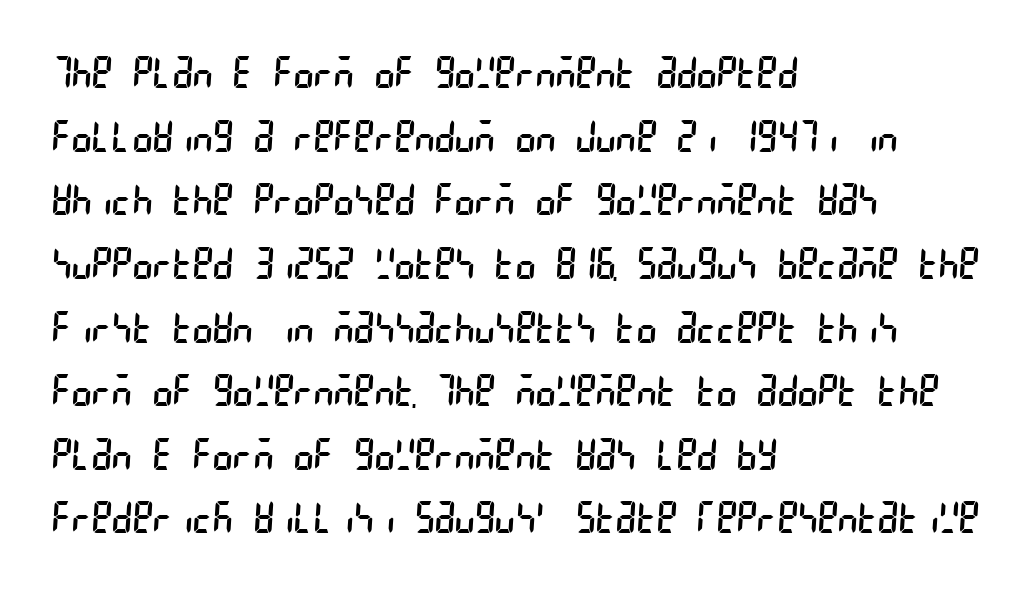
Q: Is the text bold? A: No.
Q: Is the typeface a serif or a sans-serif typeface? A: Sans-serif.
Q: Is the text underlined? A: No.
Q: How is the paragraph aligned? A: Left-aligned.
Q: Is the spacing between letters normal or unusually wide? A: Normal.
Q: Is the spacing between lines tight, normal or loose? A: Normal.
Q: Width (condensed, normal, or wide)? A: Condensed.
Q: Stroke contrast? A: Low.
Q: x-height? A: Large.
